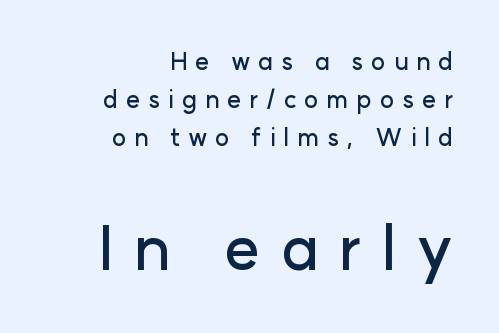
{"serif": "no", "italic": "no", "width": "normal", "stroke_contrast": "low", "x_height": "medium", "monospaced": "no", "underline": "no", "align": "right", "line_spacing": "normal", "line_spacing_ratio": 1.59, "letter_spacing": "wide", "letter_spacing_em": 0.33, "larger_block": "second", "size_ratio": 2.54, "glyph_px": 61}
